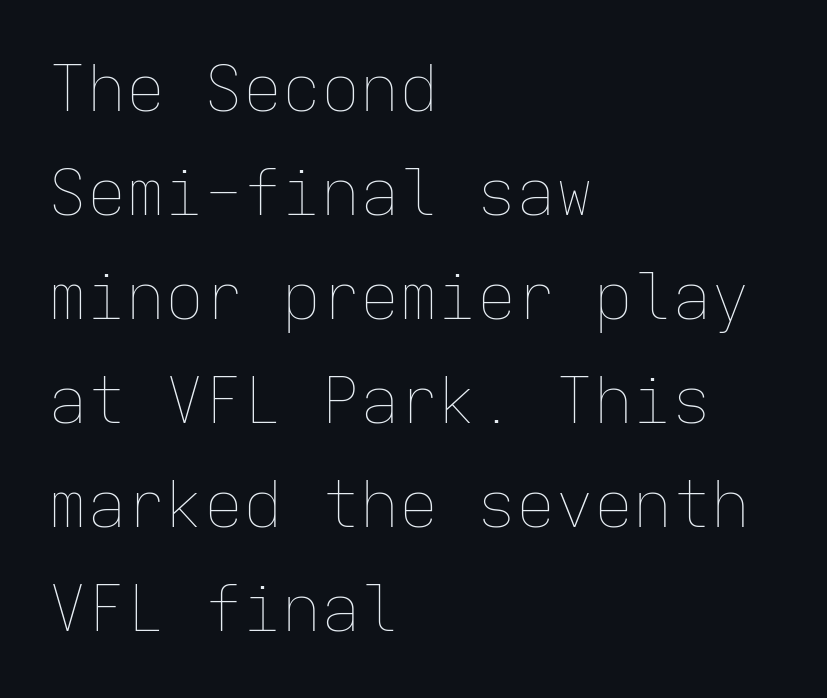
{"italic": "no", "bold": "no", "weight": "thin", "width": "normal", "stroke_contrast": "low", "x_height": "medium", "monospaced": "yes", "underline": "no", "align": "left", "line_spacing": "normal", "line_spacing_ratio": 1.6, "letter_spacing": "normal", "letter_spacing_em": 0.0, "glyph_px": 65}
